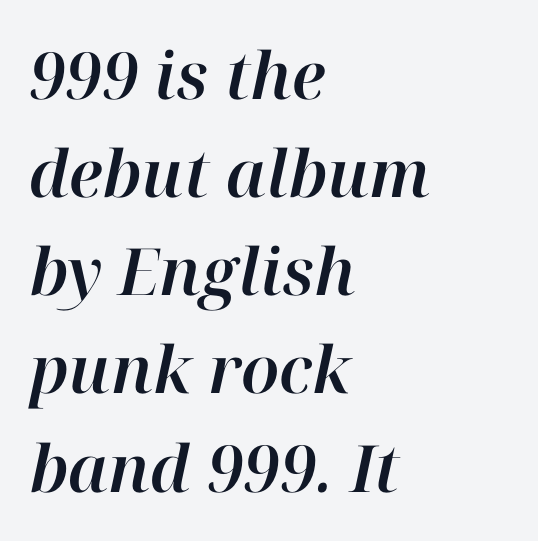
The image shows 65 px text type, italic (leaning right); set left-aligned, normal line spacing (1.51x), normal letter spacing, not underlined; high stroke contrast and a medium x-height.
